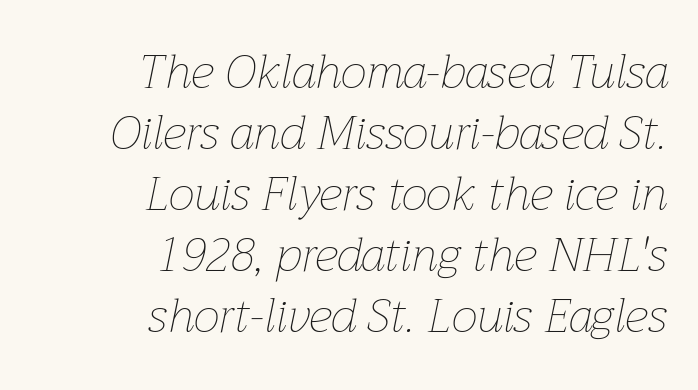
Summary of weight: not heavy and not bold. Compared with ordinary roman type, these characters are visibly tilted. Each word holds together tightly as a unit, with standard inter-letter gaps. Here the designer chose a conventional face with non-uniform glyph widths. Honestly, the row spacing looks completely unremarkable. The passage is arranged like a letterhead date or caption credit — flush right.
